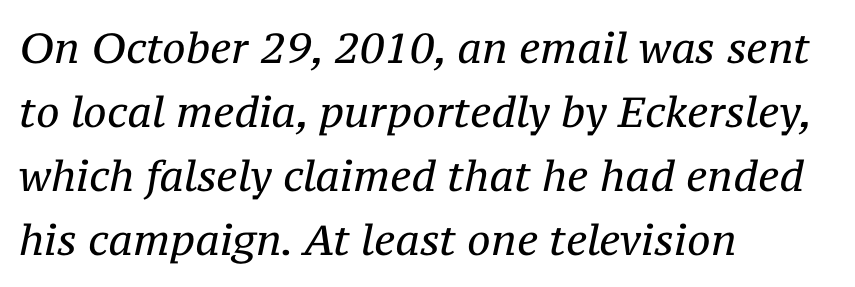
Q: Is the text bold? A: No.
Q: Is the text italic (slanted)? A: Yes, it leans right by about 12 degrees.
Q: Is the typeface a serif or a sans-serif typeface? A: Serif.
Q: Is the text underlined? A: No.
Q: How is the paragraph aligned? A: Left-aligned.
Q: Is the spacing between letters normal or unusually wide? A: Normal.
Q: Is the spacing between lines tight, normal or loose? A: Normal.
Q: Width (condensed, normal, or wide)? A: Normal.
Q: Stroke contrast? A: Medium.
Q: x-height? A: Medium.
Q: Monospaced? A: No.
